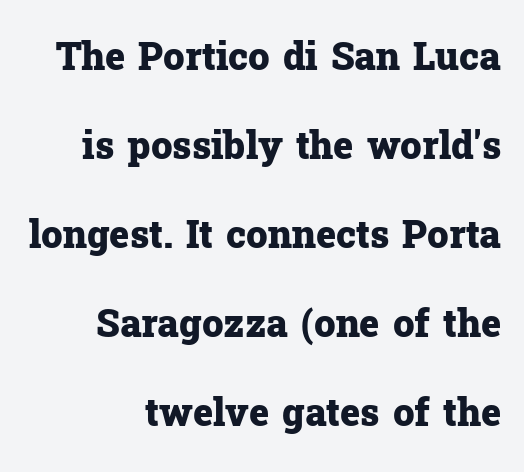
The image shows 38 px heavy serif type, upright; set right-aligned, loose line spacing (2.34x), normal letter spacing, not underlined; low stroke contrast and a medium x-height.
